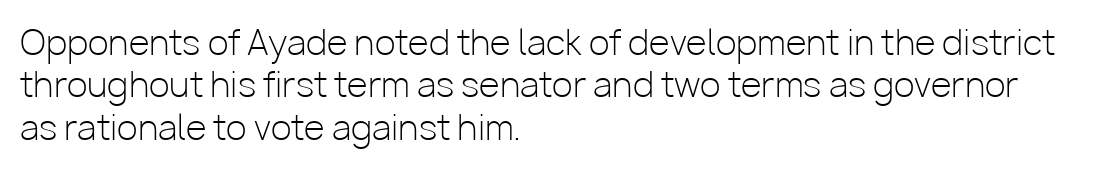
The image shows 34 px light sans-serif type, upright; set left-aligned, normal line spacing (1.25x), normal letter spacing, not underlined; low stroke contrast and a medium x-height.
